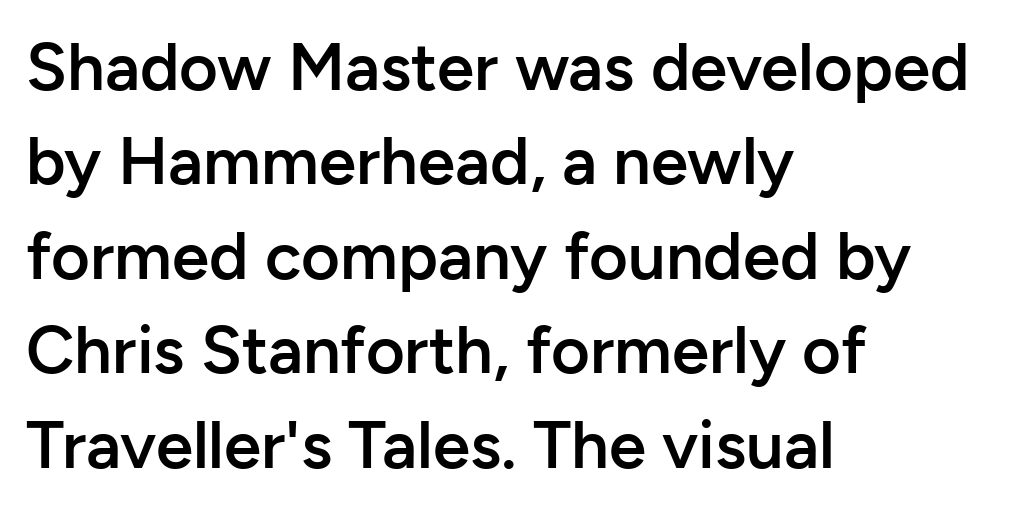
You can tell it's not italic because the verticals are truly vertical. Is the letter spacing exaggerated? No — it looks like the ordinary default. What weight is shown? A semibold, between regular and bold. Notice how the passage keeps a crisp vertical edge on the left only. This sample uses a sans-serif face. Honestly, the row spacing looks completely unremarkable.
